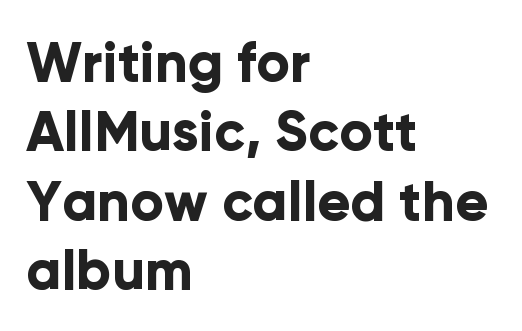
{"serif": "no", "italic": "no", "bold": "yes", "weight": "bold", "width": "normal", "stroke_contrast": "low", "x_height": "medium", "monospaced": "no", "underline": "no", "align": "left", "line_spacing": "normal", "line_spacing_ratio": 1.26, "letter_spacing": "normal", "letter_spacing_em": 0.0, "glyph_px": 55}
